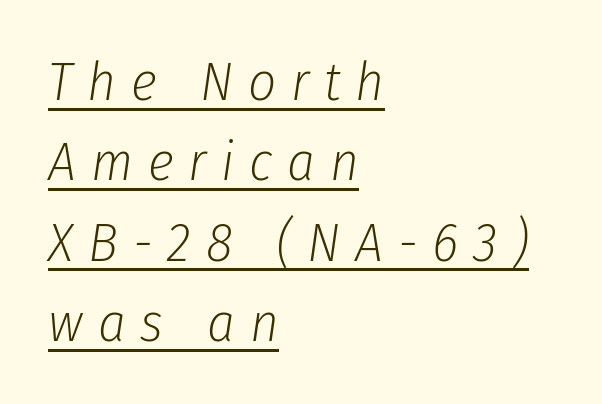
The image shows 55 px light, condensed type, italic (leaning right); set left-aligned, normal line spacing (1.46x), unusually wide letter spacing (+0.27 em), underlined; low stroke contrast and a medium x-height.
